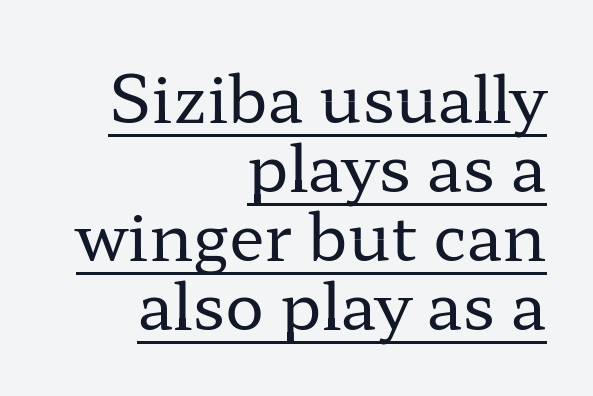
{"serif": "yes", "italic": "no", "bold": "no", "weight": "regular", "width": "wide", "stroke_contrast": "low", "x_height": "medium", "monospaced": "no", "underline": "yes", "align": "right", "line_spacing": "tight", "line_spacing_ratio": 1.06, "letter_spacing": "normal", "letter_spacing_em": 0.0, "glyph_px": 65}
